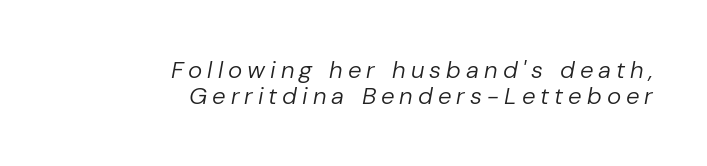
Q: Is the text bold? A: No.
Q: Is the text italic (slanted)? A: Yes, it leans right by about 10 degrees.
Q: Is the text underlined? A: No.
Q: How is the paragraph aligned? A: Right-aligned.
Q: Is the spacing between letters normal or unusually wide? A: Unusually wide.
Q: Is the spacing between lines tight, normal or loose? A: Tight.
